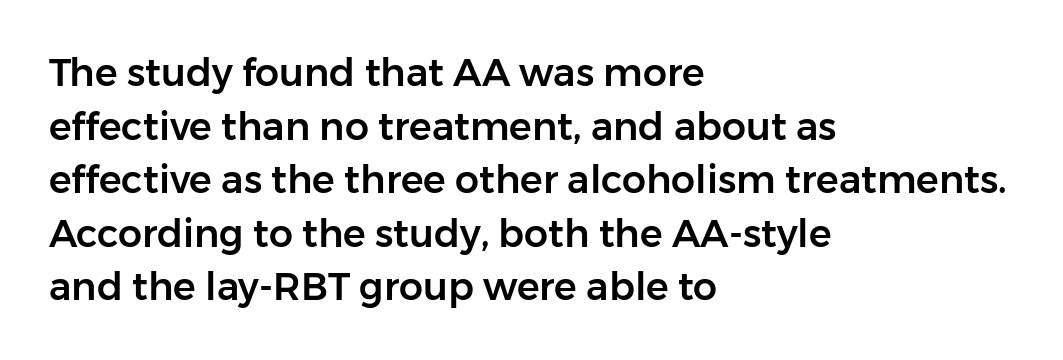
The image shows 38 px sans-serif type, upright; set left-aligned, normal line spacing (1.41x), normal letter spacing, not underlined; low stroke contrast and a medium x-height.
